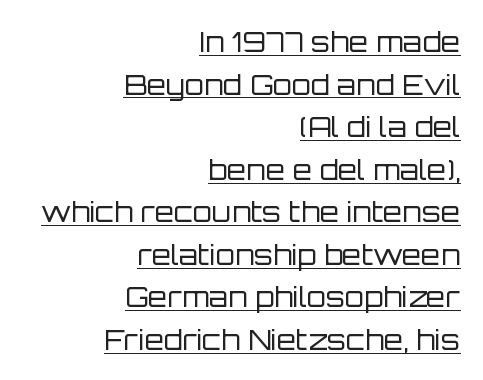
The letterforms sit at book weight or below. The passage shown is typed in a proportional face where columns would drift. The lettering stays uniformly vertical, giving the passage a roman look. Short note: letters normally spaced. The passage shown stacks its lines at a standard gap.
